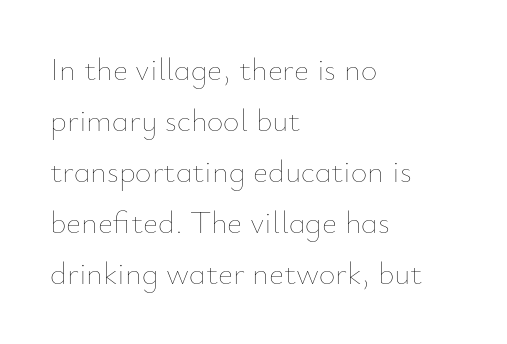
{"italic": "no", "bold": "no", "weight": "thin", "width": "normal", "stroke_contrast": "low", "x_height": "small", "monospaced": "no", "underline": "no", "align": "left", "line_spacing": "normal", "line_spacing_ratio": 1.59, "letter_spacing": "normal", "letter_spacing_em": 0.0, "glyph_px": 32}
